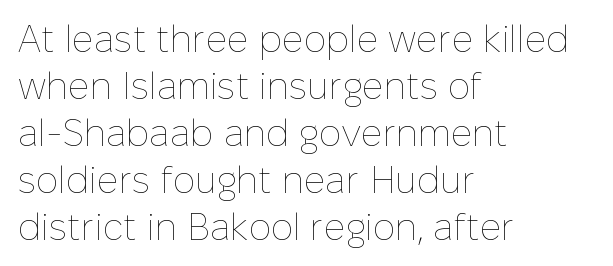
The image shows 37 px thin type, upright; set left-aligned, normal line spacing (1.27x), normal letter spacing, not underlined; low stroke contrast and a medium x-height.
